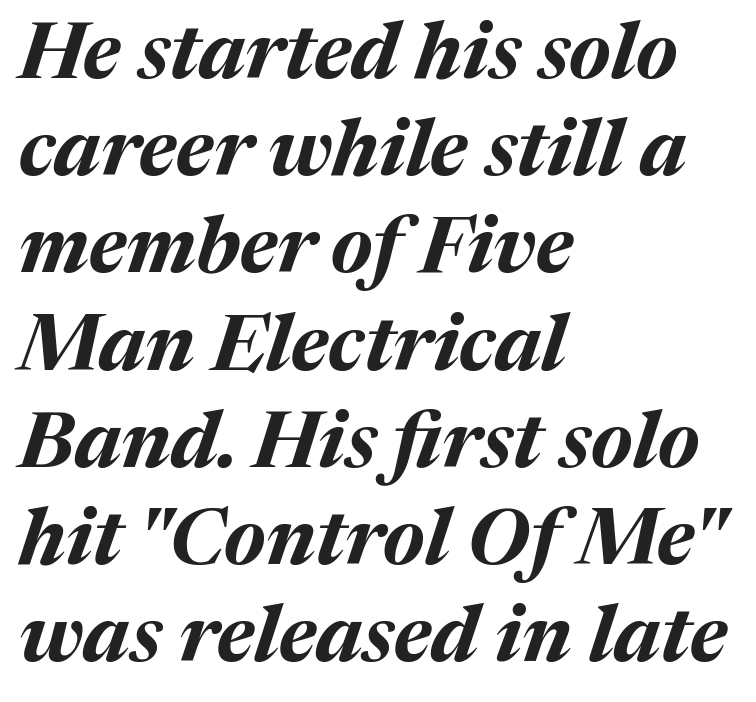
The image shows 79 px bold type, italic (leaning right); set left-aligned, line spacing 1.23x, normal letter spacing, not underlined; medium stroke contrast and a medium x-height.
